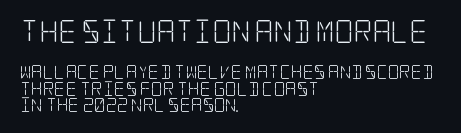
Q: Is the text bold? A: No.
Q: Is the text italic (slanted)? A: No, it is upright.
Q: Is the text underlined? A: No.
Q: How is the paragraph aligned? A: Left-aligned.
Q: Is the spacing between letters normal or unusually wide? A: Normal.
Q: Which block of text is set in a larger size, the first (top) or the second (bottom)? A: The first (top) one.
